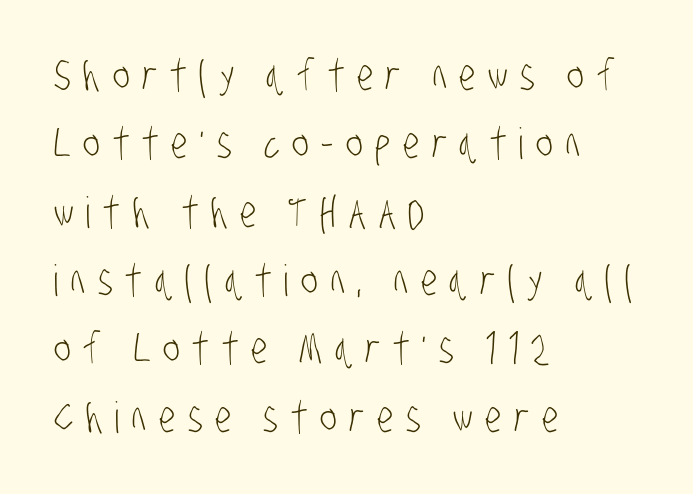
The space directly below the letters is spotless. The rows are spaced the way most documents space them. In CSS terms this would be text-align: left. Note the varied advance widths — an 'i' is clearly narrower than an 'm'. These lines are composed in type without serifs. No extra ink here — the face is not bold.
